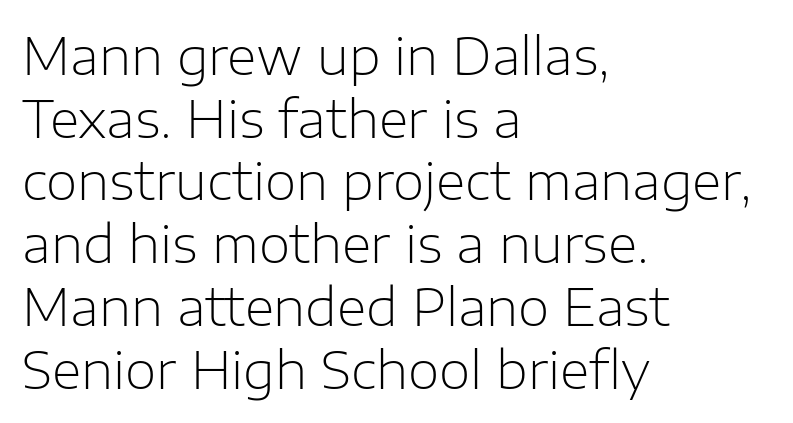
{"serif": "no", "italic": "no", "bold": "no", "weight": "light", "width": "normal", "stroke_contrast": "low", "x_height": "medium", "monospaced": "no", "underline": "no", "align": "left", "line_spacing_ratio": 1.23, "letter_spacing": "normal", "letter_spacing_em": 0.0, "glyph_px": 51}
